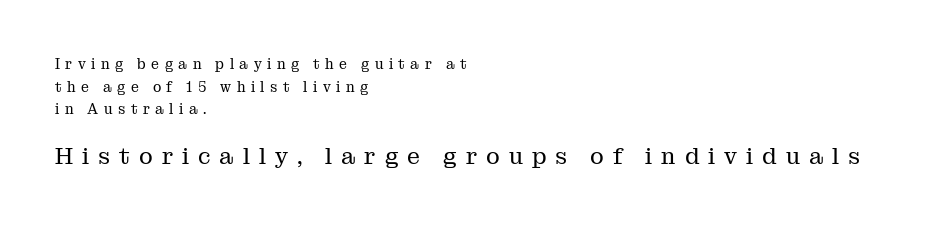
The image shows 23 px text type, upright; set left-aligned, normal line spacing (1.62x), unusually wide letter spacing (+0.39 em), not underlined; the second (bottom) block is 1.64x larger.
